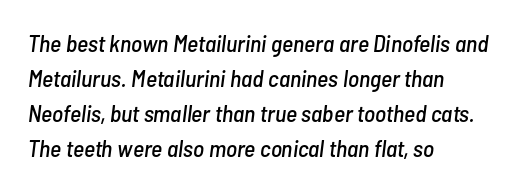
Check the space under the baseline: it is left empty. One-word summary of the alignment: left. Vertically, the passage feels balanced, rows spaced as you'd expect. Look at the tracking — it's just the regular setting, nothing added.
